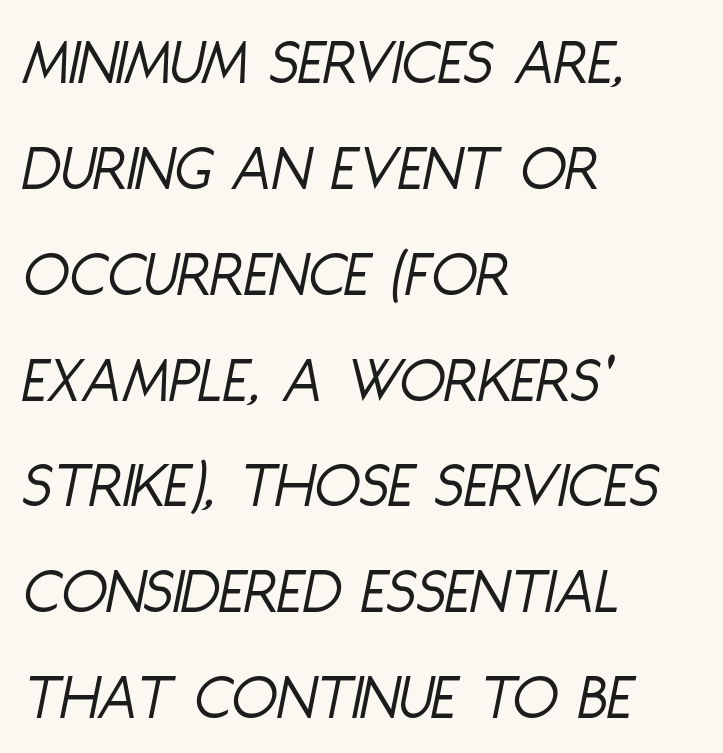
{"italic": "yes", "lean": "right", "slant_degrees": 11, "bold": "no", "weight": "light", "width": "condensed", "stroke_contrast": "low", "x_height": "large", "monospaced": "no", "underline": "no", "align": "left", "line_spacing": "normal", "line_spacing_ratio": 1.58, "letter_spacing": "normal", "letter_spacing_em": 0.0, "glyph_px": 67}
